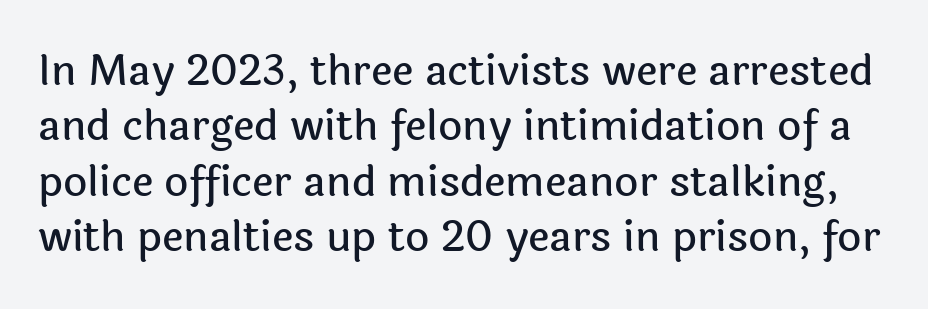
Q: Is the text italic (slanted)? A: No, it is upright.
Q: Is the typeface a serif or a sans-serif typeface? A: Sans-serif.
Q: Is the text underlined? A: No.
Q: Is the spacing between letters normal or unusually wide? A: Normal.
Q: Is the spacing between lines tight, normal or loose? A: Normal.
Q: Width (condensed, normal, or wide)? A: Normal.
Q: x-height? A: Medium.
Q: Monospaced? A: No.
